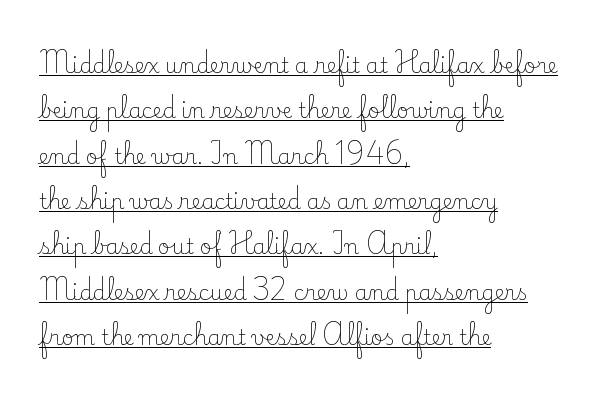
The image shows 21 px text type, upright; set left-aligned, loose line spacing (2.16x), normal letter spacing, underlined.
